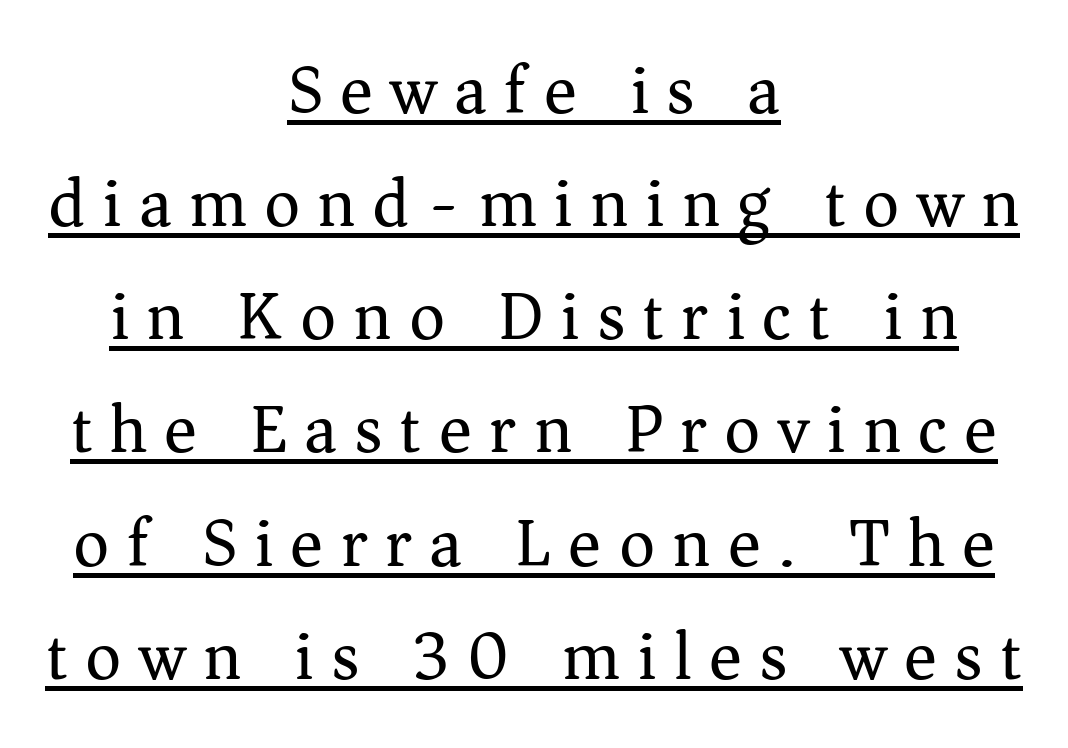
Q: Is the text bold? A: No.
Q: Is the text italic (slanted)? A: No, it is upright.
Q: Is the typeface a serif or a sans-serif typeface? A: Serif.
Q: Is the text underlined? A: Yes.
Q: How is the paragraph aligned? A: Centered.
Q: Is the spacing between letters normal or unusually wide? A: Unusually wide.
Q: Is the spacing between lines tight, normal or loose? A: Normal.
Q: Width (condensed, normal, or wide)? A: Normal.
Q: Stroke contrast? A: Medium.
Q: x-height? A: Medium.
Q: Monospaced? A: No.
